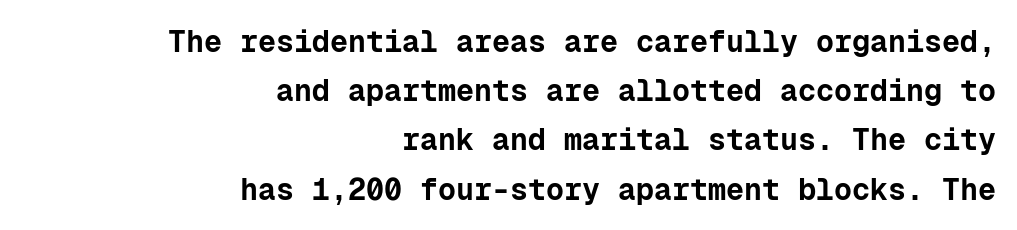
The image shows 30 px bold sans-serif type, upright, monospaced; set right-aligned, normal line spacing (1.64x), normal letter spacing, not underlined; low stroke contrast and a medium x-height.
